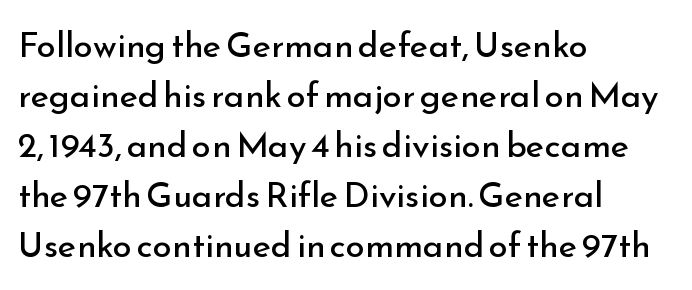
The rows are spaced the way most documents space them. A sans-serif font was chosen for this passage. This rendering features lettering with no underline. Inter-character spacing is left at the font's built-in metrics. Is the type heavy? It reads as light-to-regular instead.
